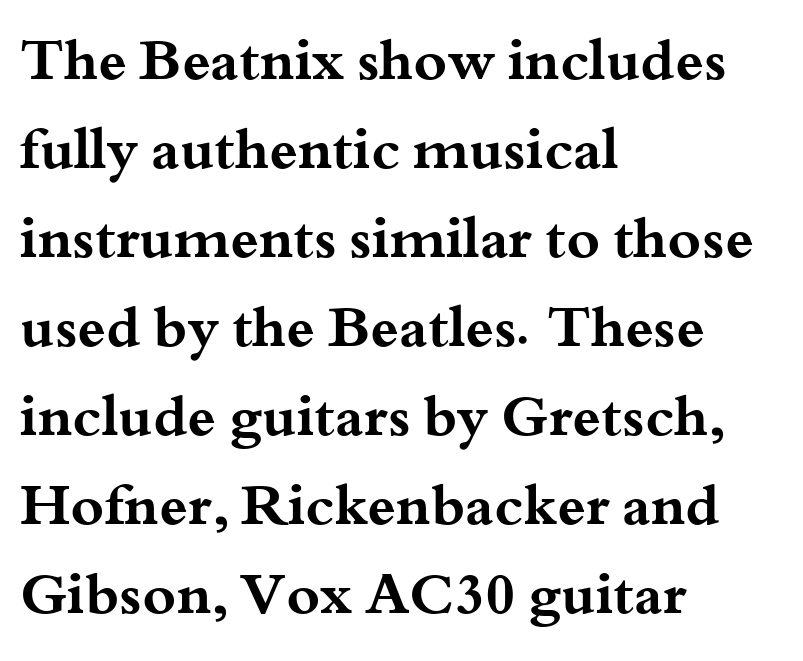
Q: Is the text bold? A: Yes.
Q: Is the text italic (slanted)? A: No, it is upright.
Q: Is the typeface a serif or a sans-serif typeface? A: Serif.
Q: Is the text underlined? A: No.
Q: How is the paragraph aligned? A: Left-aligned.
Q: Is the spacing between letters normal or unusually wide? A: Normal.
Q: Is the spacing between lines tight, normal or loose? A: Normal.
Q: Width (condensed, normal, or wide)? A: Wide.
Q: Stroke contrast? A: Medium.
Q: x-height? A: Small.
Q: Monospaced? A: No.
